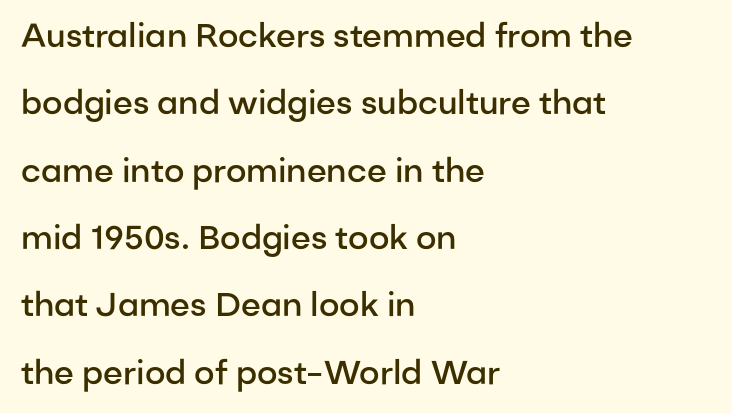
{"serif": "no", "italic": "no", "bold": "semi", "weight": "semibold", "width": "normal", "stroke_contrast": "low", "x_height": "medium", "monospaced": "no", "underline": "no", "align": "left", "line_spacing": "loose", "line_spacing_ratio": 2.04, "letter_spacing": "normal", "letter_spacing_em": 0.0, "glyph_px": 33}
